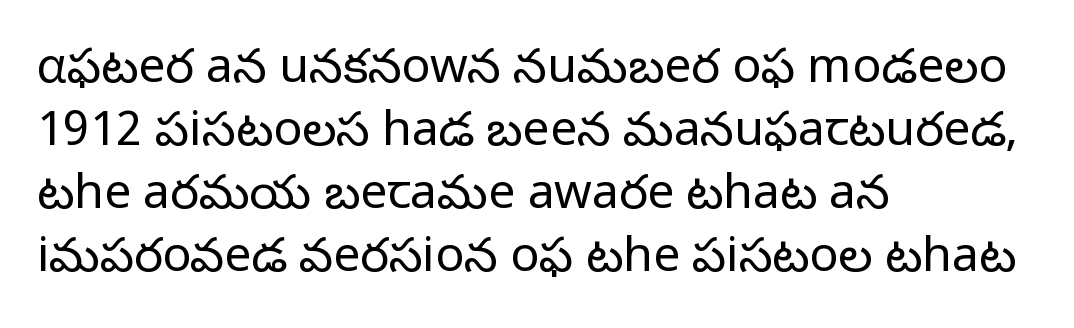
{"serif": "no", "italic": "no", "bold": "no", "weight": "regular", "width": "normal", "stroke_contrast": "low", "x_height": "medium", "monospaced": "no", "underline": "no", "align": "left", "line_spacing": "normal", "line_spacing_ratio": 1.31, "letter_spacing": "normal", "letter_spacing_em": 0.0, "glyph_px": 48}
